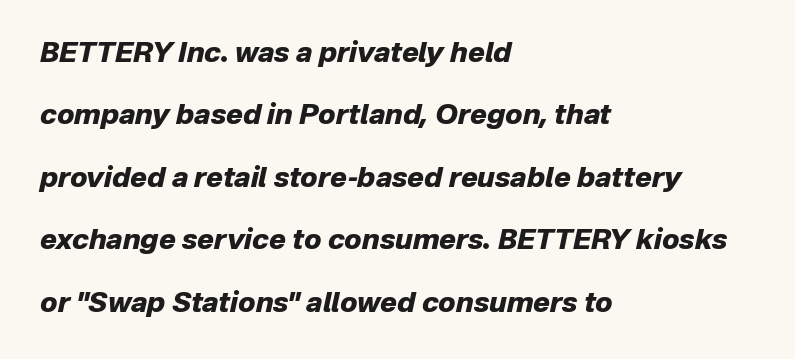
The face used here is proportionally spaced, like ordinary book or web type. The tracking reads as untouched default to a designer's eye. Descender tails drop into unmarked territory. The lettering tilts uniformly, giving the passage an italic look.
